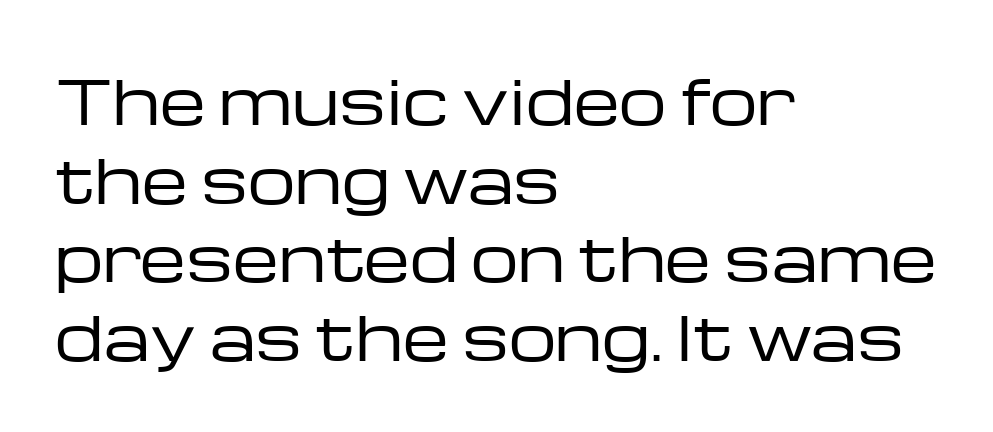
What kind of face is this? One without serifs — a sans. The font sits on the lighter half of the weight spectrum, regular included. A roman cut, with each character standing at attention. The passage shown is not underscored anywhere.
